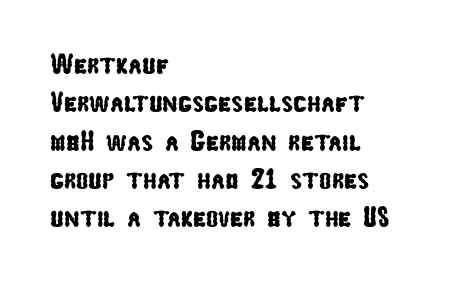
These lines are set flush left with a ragged right edge. Each word holds together tightly as a unit, with standard inter-letter gaps. Is this a sans? Yes — the strokes have no serifs. Decoration check: the copy has no underline.
